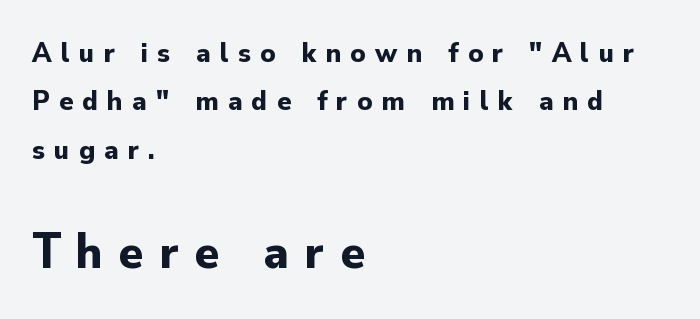
Vertical spacing — default. The rendering shows plain stroke endings on the letterforms — a sans-serif design. Quick note: not italic, upright. Summary of weight: heavy, a full bold. Whoever set this made the second block the dominant, larger element.
